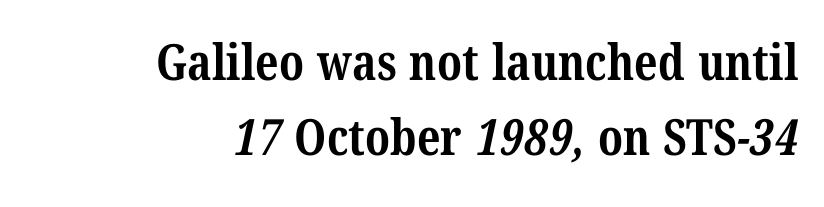
The image shows 50 px bold, condensed serif type; set right-aligned, normal line spacing (1.51x), normal letter spacing, not underlined; medium stroke contrast and a medium x-height.
